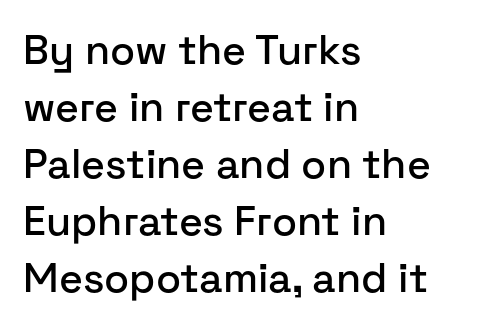
The space directly below the letters is spotless. Tracking here is standard; glyphs follow each other at the usual distance. Style check: upright. The text was rendered using a sans face with plain stroke endings. The face used here is proportionally spaced, like ordinary book or web type.
